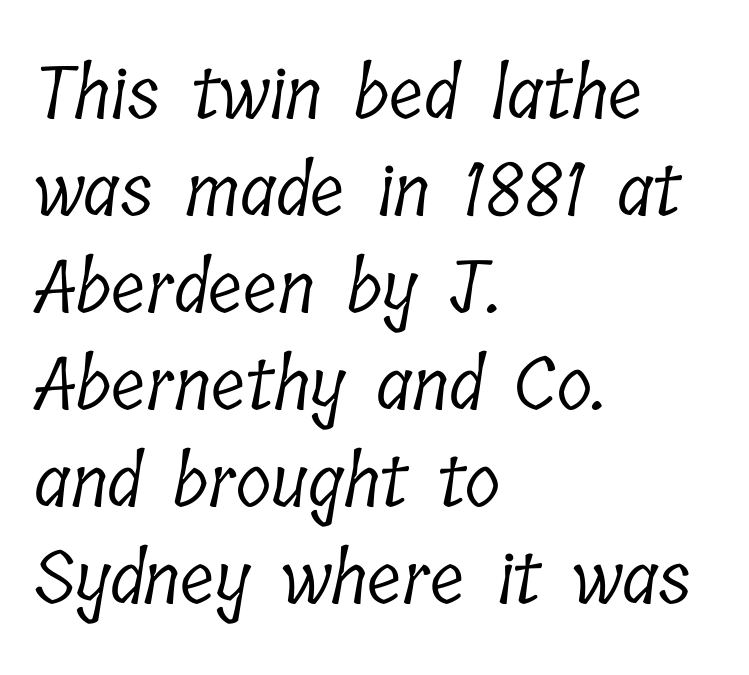
The image shows 73 px light, condensed serif type; set left-aligned, normal line spacing (1.33x), normal letter spacing, not underlined; low stroke contrast and a medium x-height.
